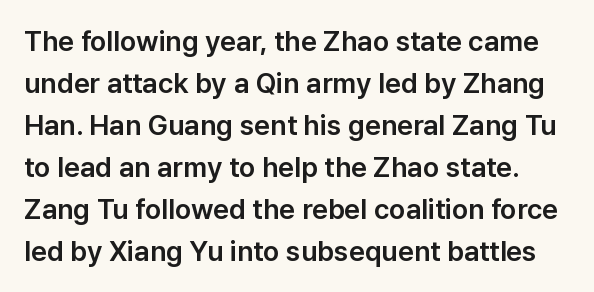
Q: Is the text italic (slanted)? A: No, it is upright.
Q: Is the typeface a serif or a sans-serif typeface? A: Sans-serif.
Q: Is the text underlined? A: No.
Q: Is the spacing between letters normal or unusually wide? A: Normal.
Q: Is the spacing between lines tight, normal or loose? A: Normal.
Q: Width (condensed, normal, or wide)? A: Normal.
Q: Stroke contrast? A: Low.
Q: x-height? A: Medium.
Q: Monospaced? A: No.
